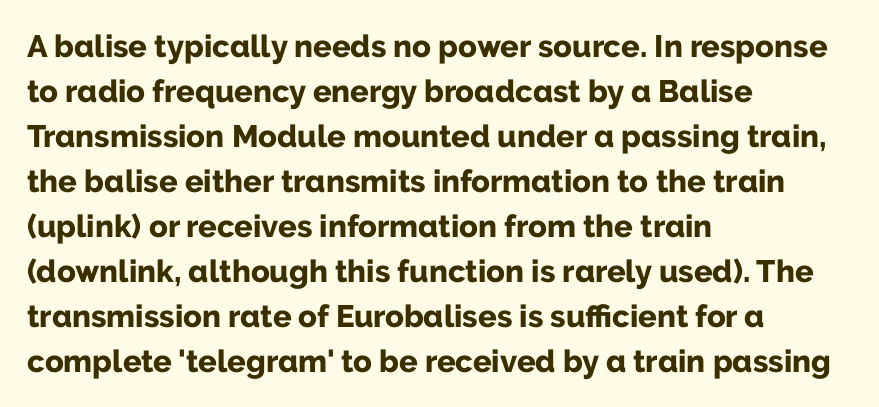
Q: Is the text bold? A: Yes.
Q: Is the text italic (slanted)? A: No, it is upright.
Q: Is the typeface a serif or a sans-serif typeface? A: Sans-serif.
Q: Is the text underlined? A: No.
Q: How is the paragraph aligned? A: Left-aligned.
Q: Is the spacing between letters normal or unusually wide? A: Normal.
Q: Is the spacing between lines tight, normal or loose? A: Normal.
Q: Width (condensed, normal, or wide)? A: Normal.
Q: Stroke contrast? A: Low.
Q: x-height? A: Medium.
Q: Monospaced? A: No.
